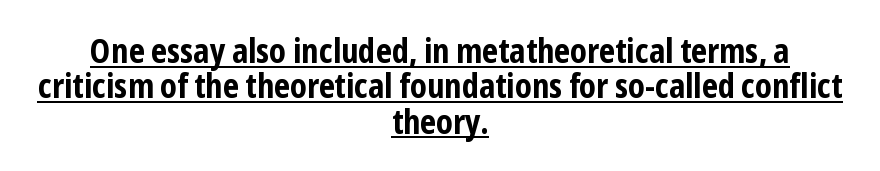
Q: Is the text bold? A: Yes.
Q: Is the text italic (slanted)? A: No, it is upright.
Q: Is the typeface a serif or a sans-serif typeface? A: Sans-serif.
Q: Is the text underlined? A: Yes.
Q: How is the paragraph aligned? A: Centered.
Q: Is the spacing between letters normal or unusually wide? A: Normal.
Q: Is the spacing between lines tight, normal or loose? A: Tight.
Q: Width (condensed, normal, or wide)? A: Condensed.
Q: Stroke contrast? A: Low.
Q: x-height? A: Medium.
Q: Monospaced? A: No.
